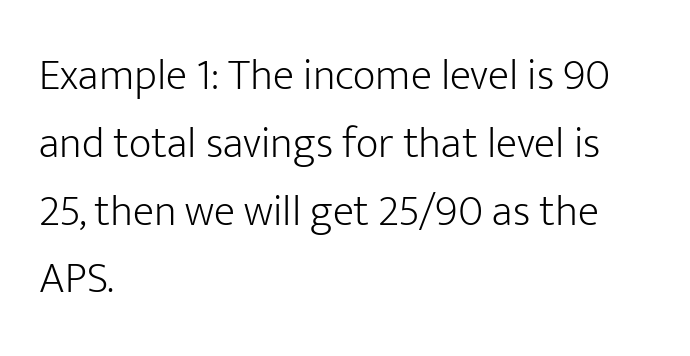
{"serif": "no", "italic": "no", "bold": "no", "weight": "light", "width": "normal", "stroke_contrast": "low", "x_height": "medium", "monospaced": "no", "underline": "no", "align": "left", "line_spacing": "normal", "line_spacing_ratio": 1.54, "letter_spacing": "normal", "letter_spacing_em": 0.0, "glyph_px": 44}
